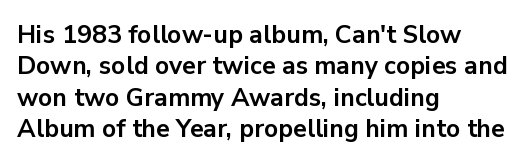
{"italic": "no", "bold": "yes", "underline": "no", "align": "left", "line_spacing": "normal", "line_spacing_ratio": 1.26, "letter_spacing": "normal", "letter_spacing_em": 0.0, "glyph_px": 25}
